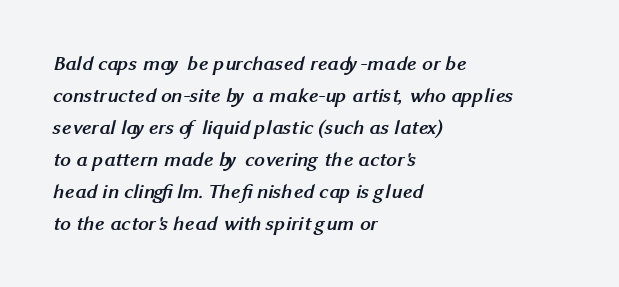
Q: Is the text bold? A: Yes.
Q: Is the text underlined? A: No.
Q: How is the paragraph aligned? A: Left-aligned.
Q: Is the spacing between letters normal or unusually wide? A: Normal.
Q: Is the spacing between lines tight, normal or loose? A: Normal.
